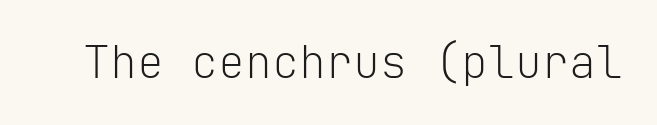
{"serif": "no", "italic": "no", "bold": "no", "weight": "light", "width": "normal", "stroke_contrast": "low", "x_height": "medium", "monospaced": "yes", "underline": "no", "letter_spacing": "normal", "letter_spacing_em": 0.0, "glyph_px": 45}
